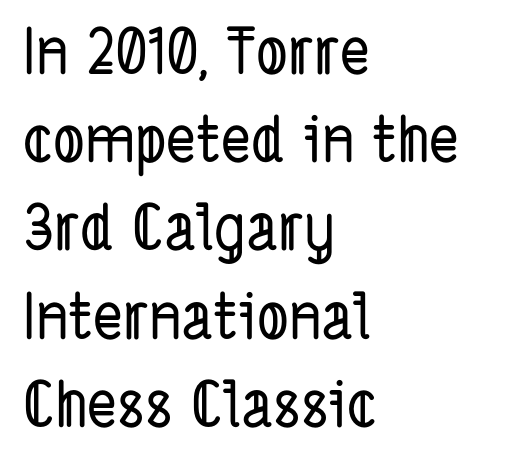
The zone under the glyphs is completely vacant. The rendering shows plain stroke endings on the letterforms — a sans-serif design. A student would call this left alignment; a typographer would say flush left, rag right. The rendering uses natural spacing where letterforms have individual widths. If you measured baseline to baseline, you'd find a middling distance.
